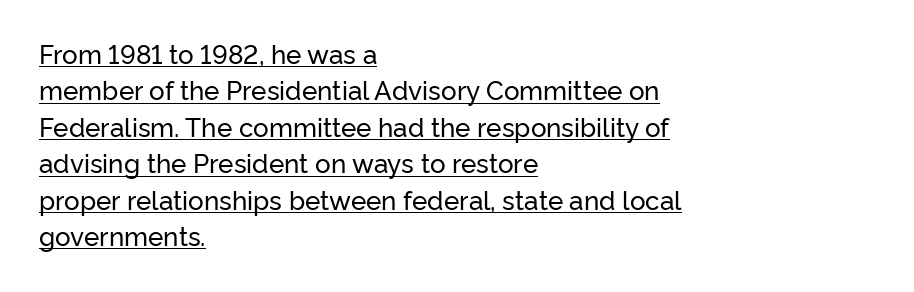
{"italic": "no", "underline": "yes", "align": "left", "line_spacing": "normal", "line_spacing_ratio": 1.4, "letter_spacing": "normal", "letter_spacing_em": 0.0, "glyph_px": 26}
